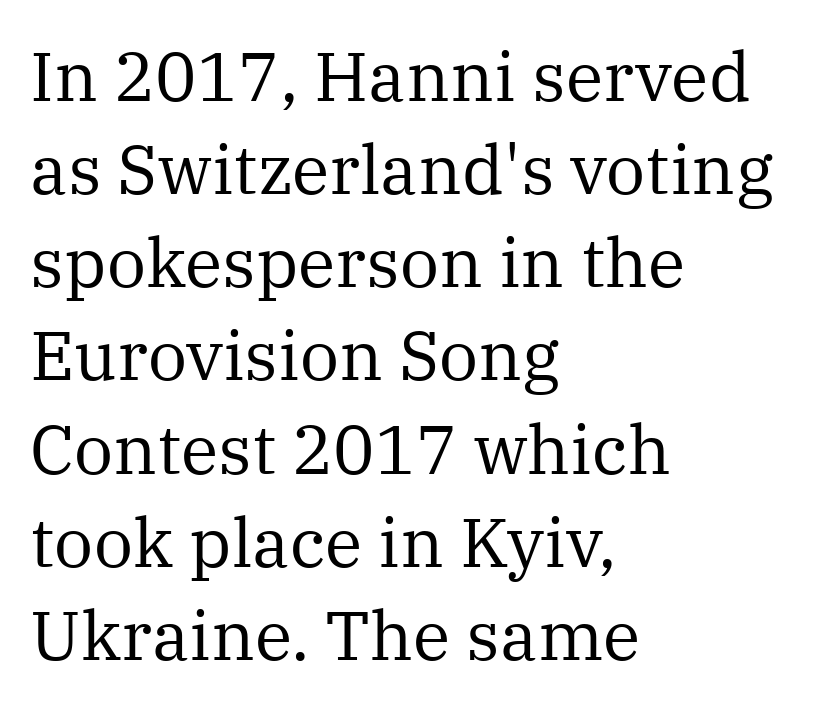
The image shows 69 px regular-weight serif type, upright; set left-aligned, normal line spacing (1.35x), normal letter spacing, not underlined; medium stroke contrast and a medium x-height.
